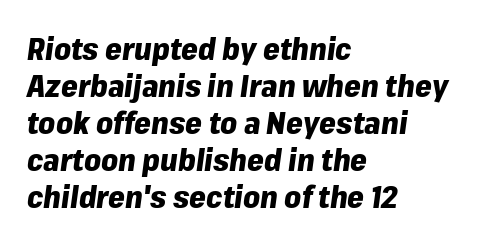
{"italic": "yes", "lean": "right", "slant_degrees": 8, "bold": "yes", "weight": "heavy", "width": "normal", "stroke_contrast": "low", "x_height": "medium", "monospaced": "no", "underline": "no", "align": "left", "line_spacing_ratio": 1.23, "letter_spacing": "normal", "letter_spacing_em": 0.0, "glyph_px": 30}
